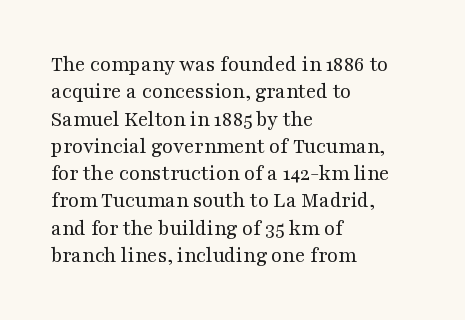
The image shows 22 px text type, upright; set left-aligned, line spacing 1.24x, normal letter spacing, not underlined.
